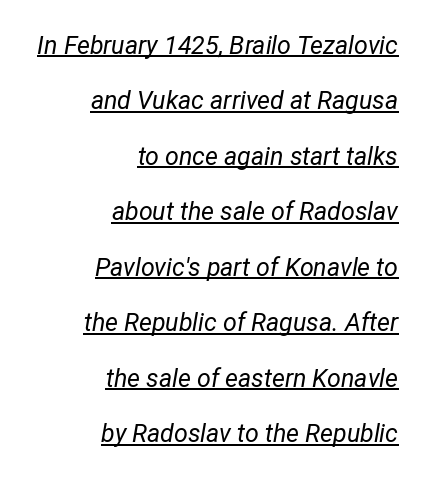
The paragraph has a hard right edge and a soft left edge. The face used here appears with an underline applied. This rendering leaves character spacing at its baseline value. The vertical gap from one line to the next is large.
